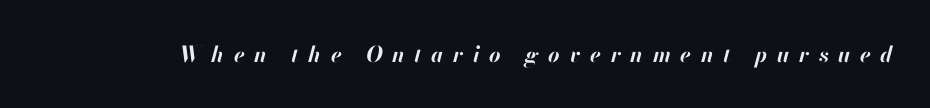
Emphasis-style slanted type is in use. The space directly below the letters is spotless. How are the letters spaced? Widely, with obvious added tracking. This is heavy type, rendered in bold.
